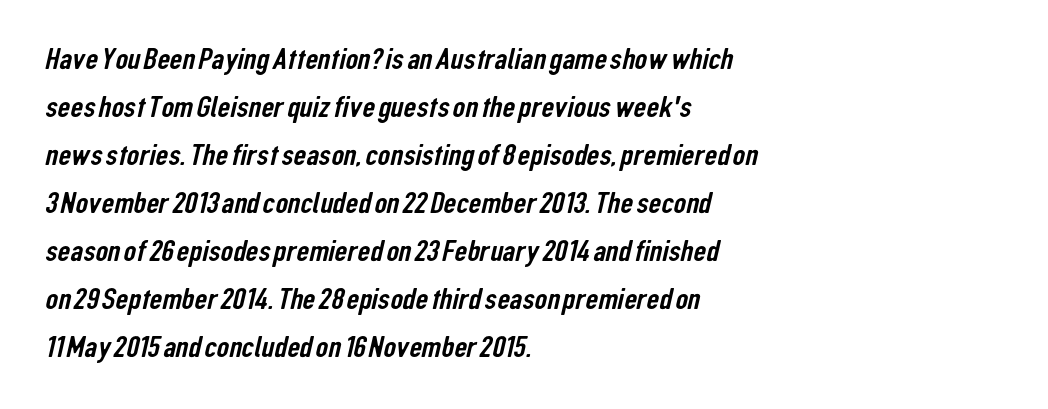
{"serif": "no", "width": "condensed", "stroke_contrast": "low", "x_height": "medium", "monospaced": "no", "underline": "no", "align": "left", "line_spacing": "normal", "line_spacing_ratio": 1.55, "letter_spacing": "normal", "letter_spacing_em": 0.0, "glyph_px": 31}
